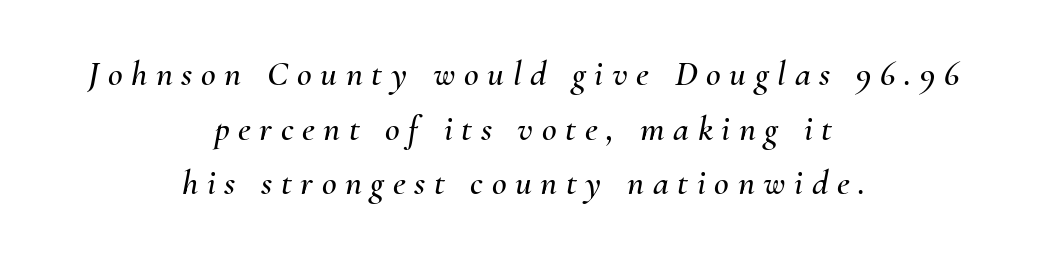
{"italic": "yes", "lean": "right", "slant_degrees": 10, "width": "normal", "stroke_contrast": "medium", "x_height": "small", "monospaced": "no", "underline": "no", "align": "center", "line_spacing": "normal", "line_spacing_ratio": 1.52, "letter_spacing": "wide", "letter_spacing_em": 0.24, "glyph_px": 36}
